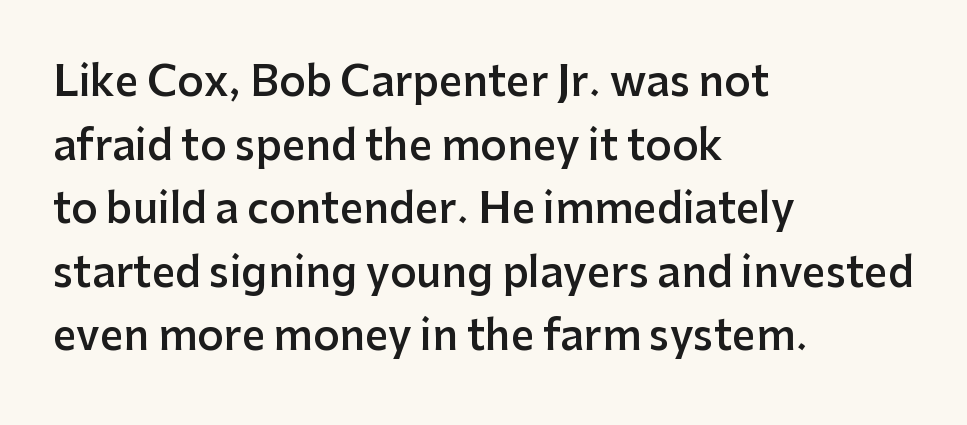
Q: Is the text bold? A: Semi-bold.
Q: Is the text italic (slanted)? A: No, it is upright.
Q: Is the typeface a serif or a sans-serif typeface? A: Sans-serif.
Q: Is the text underlined? A: No.
Q: How is the paragraph aligned? A: Left-aligned.
Q: Is the spacing between letters normal or unusually wide? A: Normal.
Q: Is the spacing between lines tight, normal or loose? A: Normal.
Q: Width (condensed, normal, or wide)? A: Normal.
Q: Stroke contrast? A: Low.
Q: x-height? A: Medium.
Q: Monospaced? A: No.
